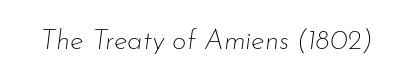
Q: Is the text bold? A: No.
Q: Is the text italic (slanted)? A: Yes, it leans right by about 7 degrees.
Q: Is the text underlined? A: No.
Q: Is the spacing between letters normal or unusually wide? A: Normal.
Q: Width (condensed, normal, or wide)? A: Normal.
Q: Stroke contrast? A: Low.
Q: x-height? A: Small.
Q: Monospaced? A: No.
